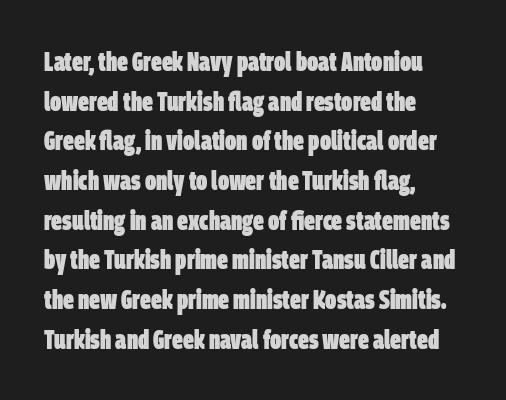
Q: Is the text bold? A: Yes.
Q: Is the text underlined? A: No.
Q: How is the paragraph aligned? A: Left-aligned.
Q: Is the spacing between letters normal or unusually wide? A: Normal.
Q: Is the spacing between lines tight, normal or loose? A: Normal.
